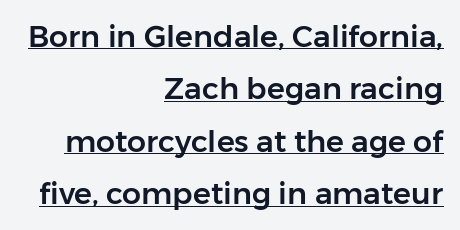
{"serif": "no", "italic": "no", "width": "normal", "stroke_contrast": "low", "x_height": "medium", "monospaced": "no", "underline": "yes", "align": "right", "line_spacing_ratio": 1.75, "letter_spacing": "normal", "letter_spacing_em": 0.0, "glyph_px": 30}
